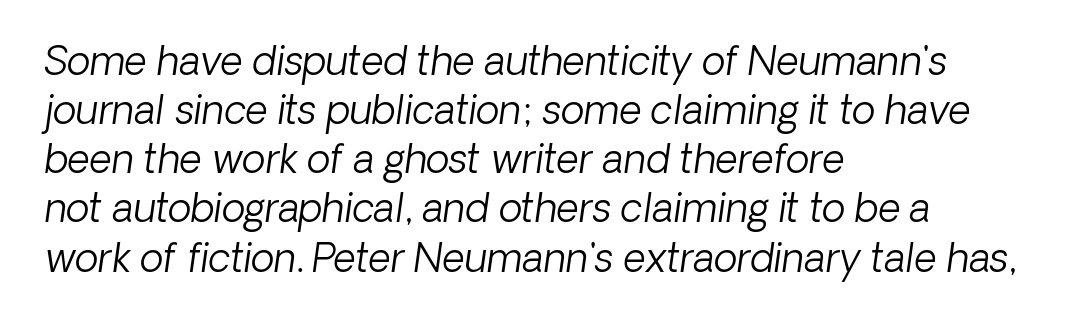
Q: Is the text bold? A: No.
Q: Is the typeface a serif or a sans-serif typeface? A: Sans-serif.
Q: Is the text underlined? A: No.
Q: How is the paragraph aligned? A: Left-aligned.
Q: Is the spacing between letters normal or unusually wide? A: Normal.
Q: Is the spacing between lines tight, normal or loose? A: Normal.
Q: Width (condensed, normal, or wide)? A: Normal.
Q: Stroke contrast? A: Low.
Q: x-height? A: Medium.
Q: Monospaced? A: No.
